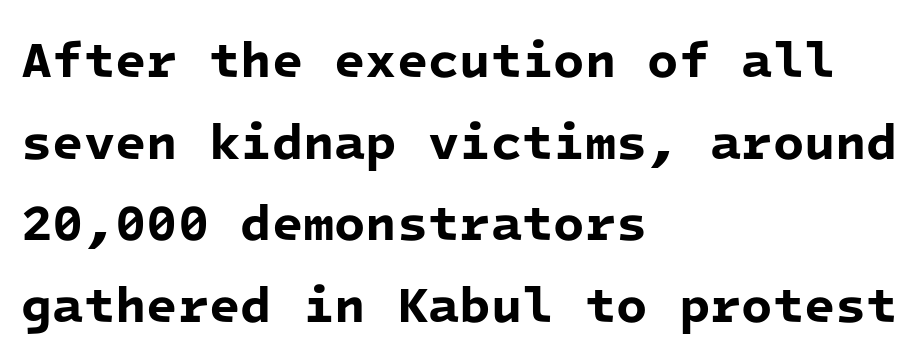
The image shows 51 px bold sans-serif type, monospaced; set left-aligned, normal line spacing (1.6x), normal letter spacing, not underlined; low stroke contrast and a medium x-height.
